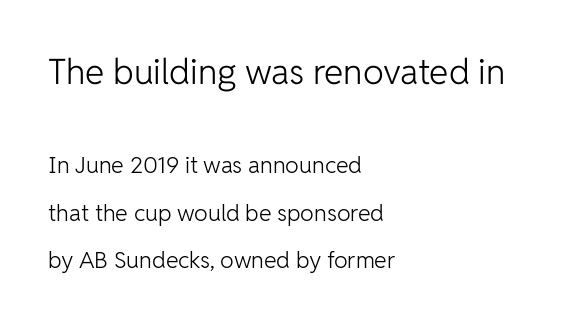
Q: Is the text bold? A: No.
Q: Is the text italic (slanted)? A: No, it is upright.
Q: Is the typeface a serif or a sans-serif typeface? A: Sans-serif.
Q: Is the text underlined? A: No.
Q: How is the paragraph aligned? A: Left-aligned.
Q: Is the spacing between letters normal or unusually wide? A: Normal.
Q: Is the spacing between lines tight, normal or loose? A: Loose.
Q: Which block of text is set in a larger size, the first (top) or the second (bottom)? A: The first (top) one.
Q: Width (condensed, normal, or wide)? A: Normal.
Q: Stroke contrast? A: Low.
Q: x-height? A: Medium.
Q: Monospaced? A: No.
